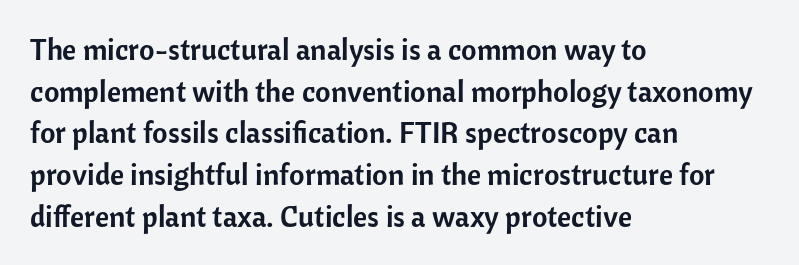
The letters advance in unequal steps, a hallmark of proportional type. This rendering features lettering with no underline. Honestly, the row spacing looks completely unremarkable. This sample is left-justified, so line endings fall wherever the words run out.
